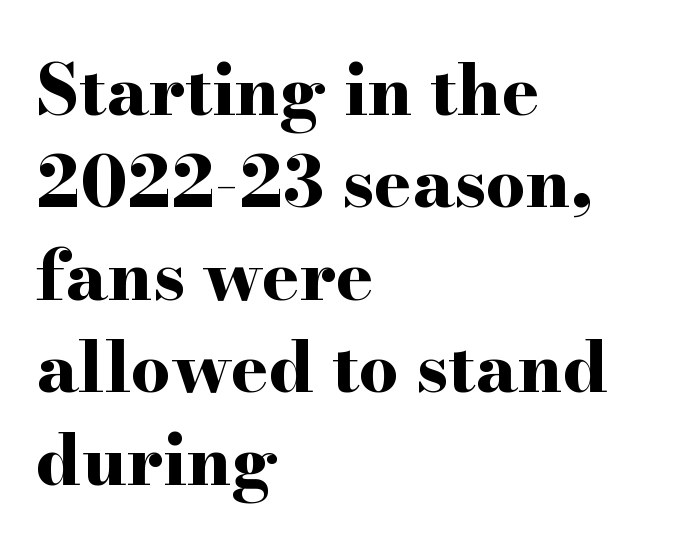
The letters advance in unequal steps, a hallmark of proportional type. Summary of weight: heavy, a full bold. Is the block centered? No — it sits flush against the left margin. The type family on display is of the serif kind.
